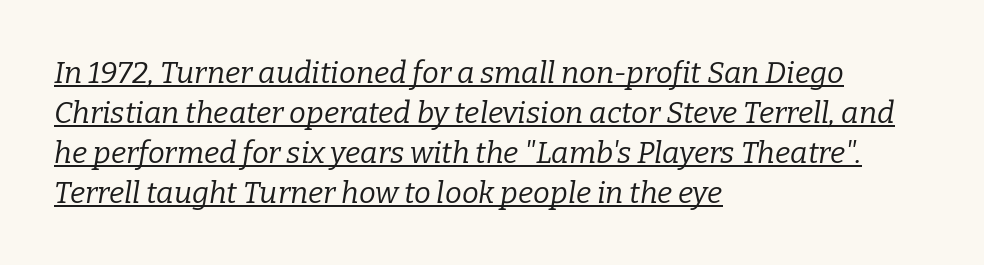
Typographically, this falls in the serif category. The setting favours the left margin, as ordinary paragraphs usually do. Quick note: interline space is typical. A rule runs beneath these lines of type. This is not heavy type; no bold has been used. Italic: yes, the glyphs are oblique.
